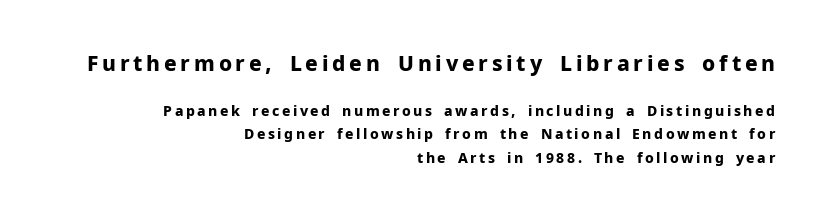
The image shows 21 px bold type, upright; set right-aligned, normal line spacing (1.67x), not underlined; the first (top) block is 1.5x larger.
